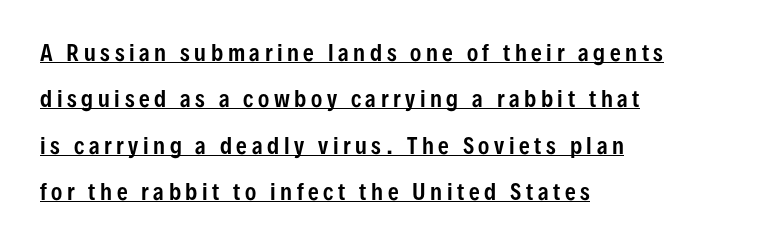
{"italic": "no", "underline": "yes", "align": "left", "line_spacing": "loose", "line_spacing_ratio": 2.21, "letter_spacing": "wide", "letter_spacing_em": 0.22, "glyph_px": 21}
